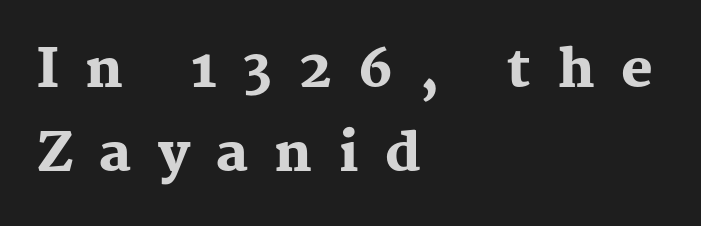
The image shows 53 px heavy serif type, upright; set left-aligned, normal line spacing (1.59x), unusually wide letter spacing (+0.5 em), not underlined; medium stroke contrast and a medium x-height.
